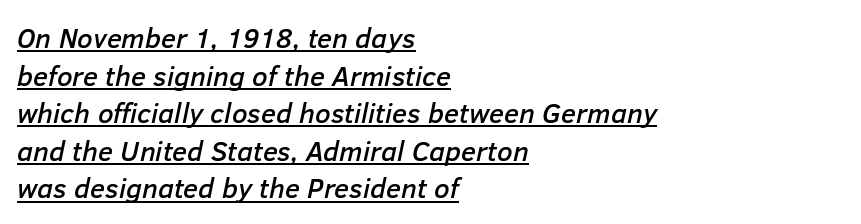
The space between consecutive lines is moderate. Short note: letters normally spaced. Spacing verdict: proportional, widths tailored to each character. You can see a thin bar hugging the bottom of the glyphs. Looking at the ascenders, they clearly lean. The passage is arranged the way most books set body copy — flush left.
